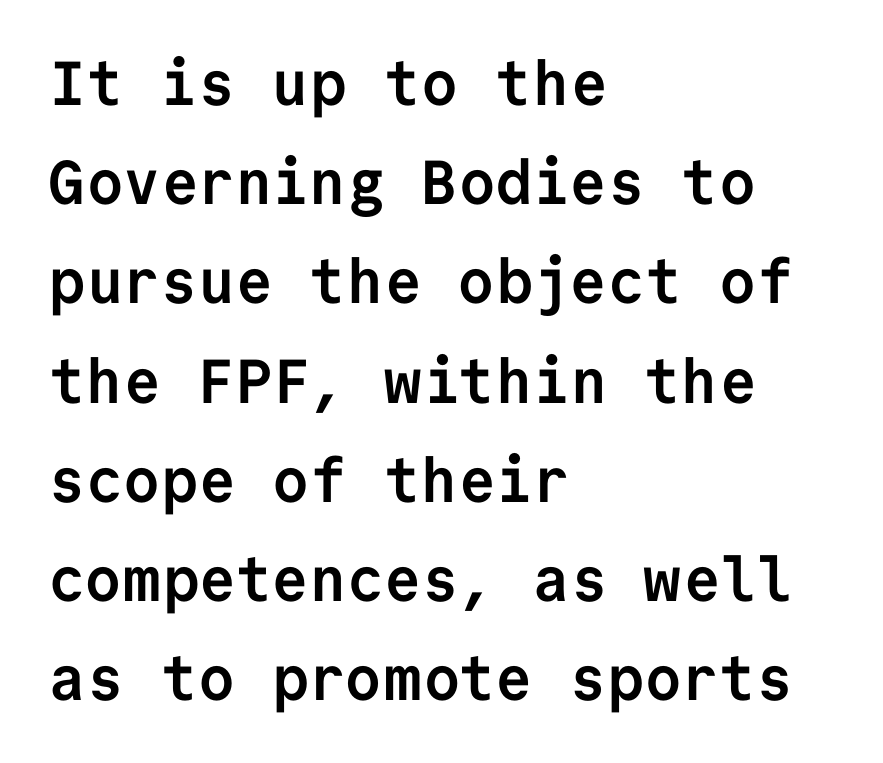
The rendering uses a bold face; every stroke is thick and dark. This sample keeps an unexceptional amount of space between lines. Has an underline been added? It has not. The face used here is monospaced, like something from a code editor. The type is set solid horizontally, with unmodified tracking.
